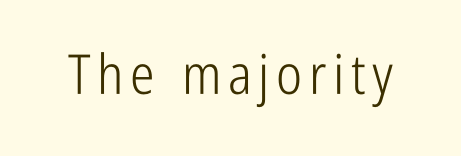
The image shows 55 px light, condensed sans-serif type, upright; set not underlined; low stroke contrast and a medium x-height.
